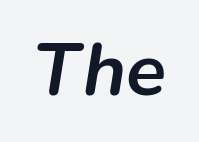
Lines of text with bare space underneath. Each word holds together tightly as a unit, with standard inter-letter gaps. On the weight axis this lands at bold, roughly 700. An italicized treatment has been applied to the whole sample. This sample has the flowing, uneven cadence of proportional lettering.
